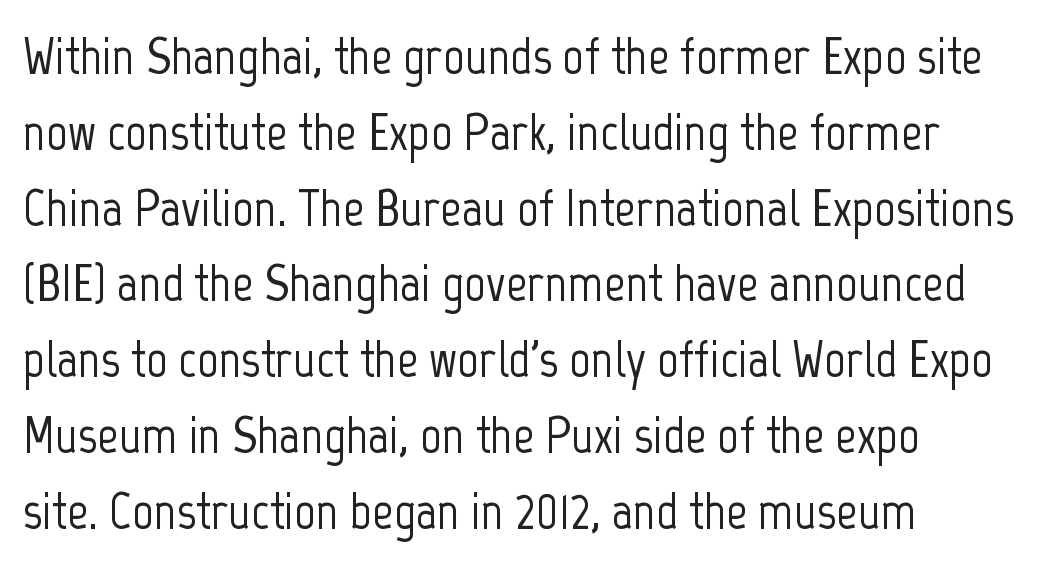
Q: Is the text italic (slanted)? A: No, it is upright.
Q: Is the typeface a serif or a sans-serif typeface? A: Sans-serif.
Q: Is the text underlined? A: No.
Q: How is the paragraph aligned? A: Left-aligned.
Q: Is the spacing between letters normal or unusually wide? A: Normal.
Q: Is the spacing between lines tight, normal or loose? A: Normal.
Q: Width (condensed, normal, or wide)? A: Condensed.
Q: Stroke contrast? A: Low.
Q: x-height? A: Medium.
Q: Monospaced? A: No.
